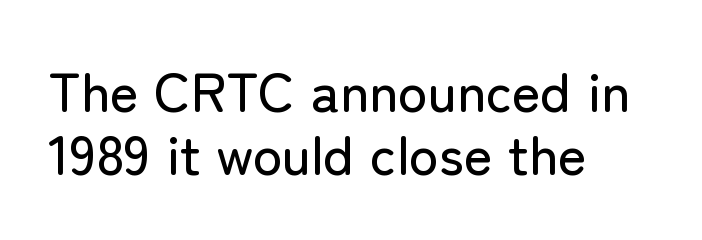
Think of a printed novel: that variable character pitch is what you see here. Regarding leading, the lines here are crowded together. Characters follow at the spacing the type designer built in. Descenders are the only things crossing below the line. Upright lettering throughout. Nothing sits at the stroke ends, so this counts as sans-serif.
